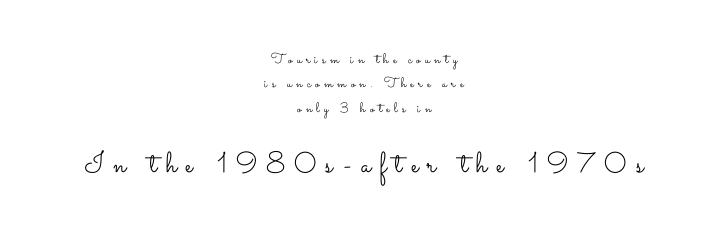
Varying glyph widths throughout — classic text-font behaviour. Top chunk: small. Bottom chunk: large. No chunkiness to these letters — they're not bold. Inter-character spacing is expanded well beyond the font's built-in metrics.
